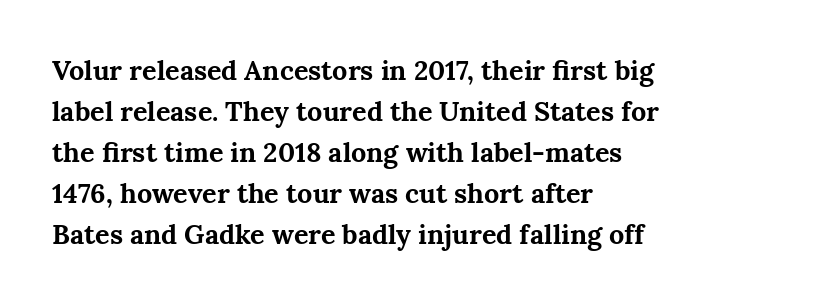
{"italic": "no", "bold": "yes", "underline": "no", "align": "left", "line_spacing": "normal", "line_spacing_ratio": 1.52, "letter_spacing": "normal", "letter_spacing_em": 0.0, "glyph_px": 27}
